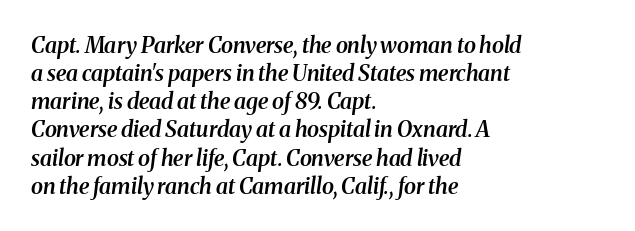
{"italic": "yes", "lean": "right", "slant_degrees": 8, "bold": "semi", "underline": "no", "align": "left", "line_spacing": "normal", "line_spacing_ratio": 1.28, "letter_spacing": "normal", "letter_spacing_em": 0.0, "glyph_px": 22}
